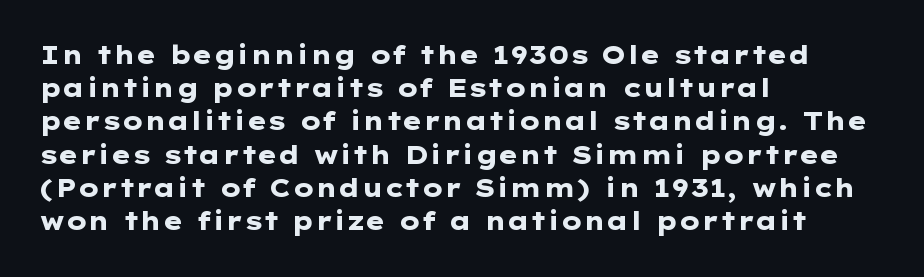
The image shows 25 px bold type, upright; set left-aligned, normal line spacing (1.33x), normal letter spacing, not underlined.
